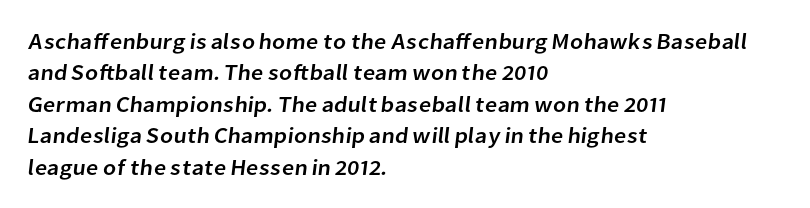
The image shows 22 px text type; set left-aligned, normal line spacing (1.43x), normal letter spacing, not underlined.
